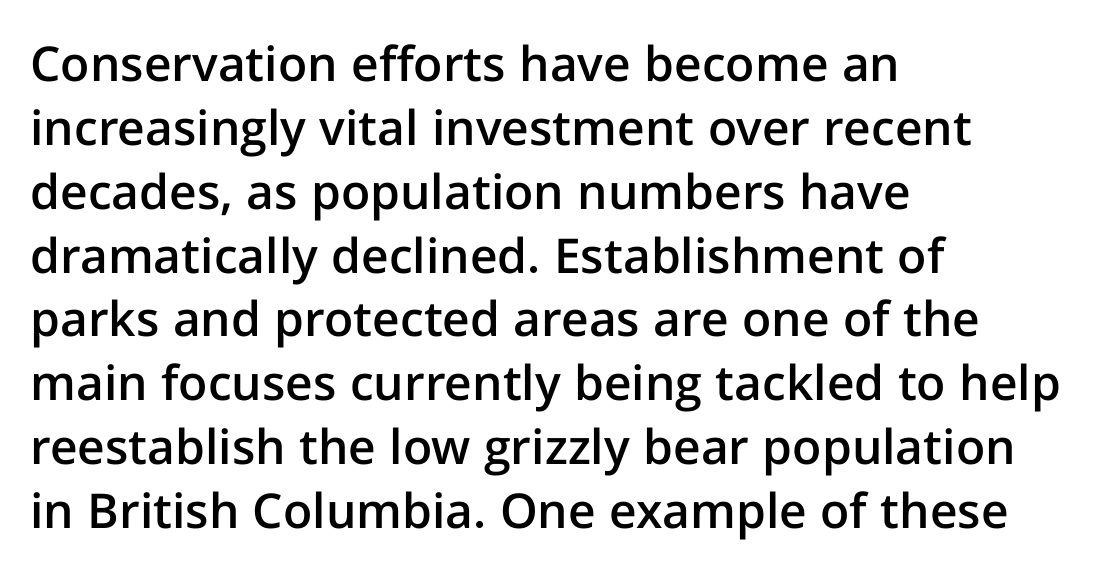
{"serif": "no", "italic": "no", "bold": "semi", "weight": "semibold", "width": "normal", "stroke_contrast": "low", "x_height": "medium", "monospaced": "no", "underline": "no", "align": "left", "line_spacing": "normal", "line_spacing_ratio": 1.33, "letter_spacing": "normal", "letter_spacing_em": 0.0, "glyph_px": 48}
